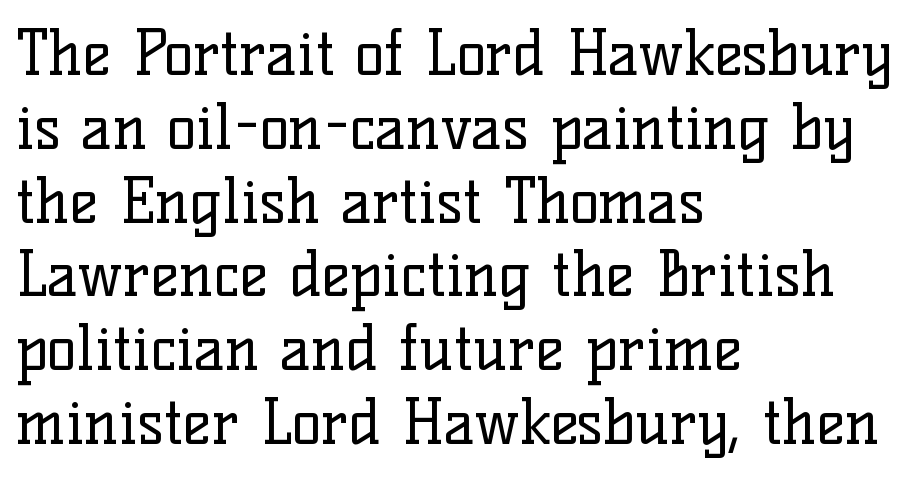
Q: Is the text bold? A: No.
Q: Is the text italic (slanted)? A: No, it is upright.
Q: Is the typeface a serif or a sans-serif typeface? A: Serif.
Q: Is the text underlined? A: No.
Q: How is the paragraph aligned? A: Left-aligned.
Q: Is the spacing between letters normal or unusually wide? A: Normal.
Q: Width (condensed, normal, or wide)? A: Normal.
Q: Stroke contrast? A: Low.
Q: x-height? A: Medium.
Q: Monospaced? A: No.
